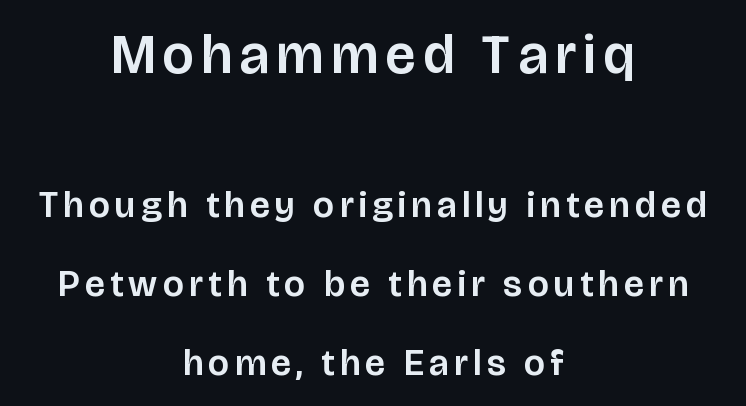
Q: Is the text italic (slanted)? A: No, it is upright.
Q: Is the typeface a serif or a sans-serif typeface? A: Sans-serif.
Q: Is the text underlined? A: No.
Q: How is the paragraph aligned? A: Centered.
Q: Is the spacing between lines tight, normal or loose? A: Loose.
Q: Which block of text is set in a larger size, the first (top) or the second (bottom)? A: The first (top) one.
Q: Width (condensed, normal, or wide)? A: Normal.
Q: Stroke contrast? A: Low.
Q: x-height? A: Large.
Q: Monospaced? A: No.
